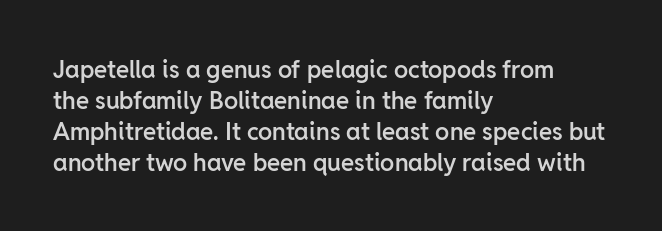
The strip under each line holds only bare page. Default kerning and tracking; the words read as compact shapes. This is the regular roman posture of the typeface. Regular leading. One-word summary of the alignment: left.
